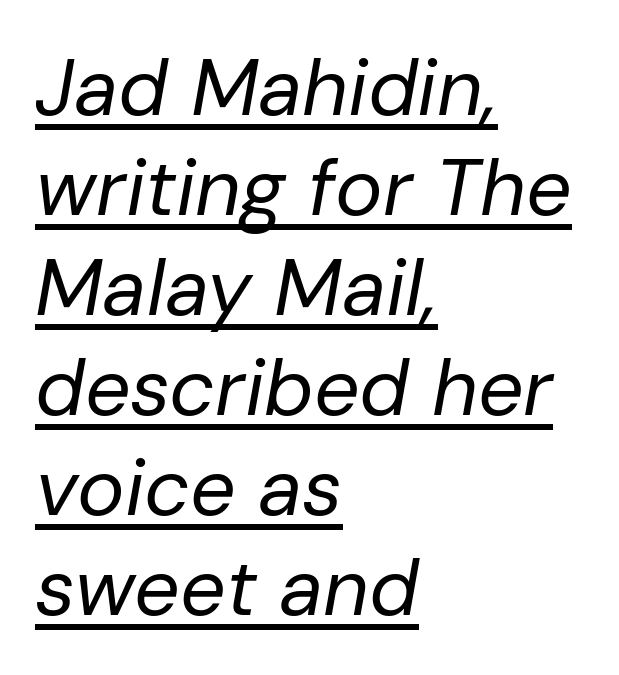
Q: Is the text bold? A: No.
Q: Is the text italic (slanted)? A: Yes, it leans right by about 10 degrees.
Q: Is the text underlined? A: Yes.
Q: How is the paragraph aligned? A: Left-aligned.
Q: Is the spacing between letters normal or unusually wide? A: Normal.
Q: Is the spacing between lines tight, normal or loose? A: Normal.
Q: Width (condensed, normal, or wide)? A: Normal.
Q: Stroke contrast? A: Low.
Q: x-height? A: Medium.
Q: Monospaced? A: No.
